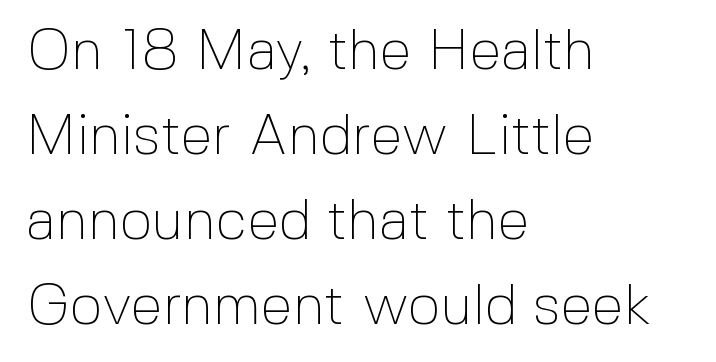
Q: Is the text bold? A: No.
Q: Is the text italic (slanted)? A: No, it is upright.
Q: Is the typeface a serif or a sans-serif typeface? A: Sans-serif.
Q: Is the text underlined? A: No.
Q: How is the paragraph aligned? A: Left-aligned.
Q: Is the spacing between letters normal or unusually wide? A: Normal.
Q: Is the spacing between lines tight, normal or loose? A: Normal.
Q: Width (condensed, normal, or wide)? A: Normal.
Q: x-height? A: Medium.
Q: Monospaced? A: No.
